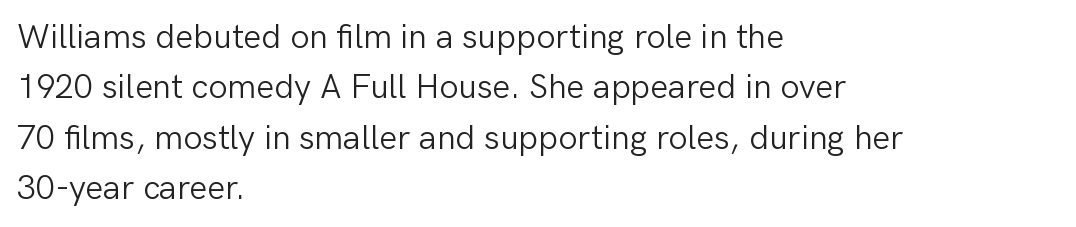
{"serif": "no", "italic": "no", "bold": "no", "weight": "light", "width": "normal", "stroke_contrast": "low", "x_height": "medium", "monospaced": "no", "underline": "no", "align": "left", "line_spacing": "normal", "line_spacing_ratio": 1.48, "letter_spacing": "normal", "letter_spacing_em": 0.0, "glyph_px": 34}
